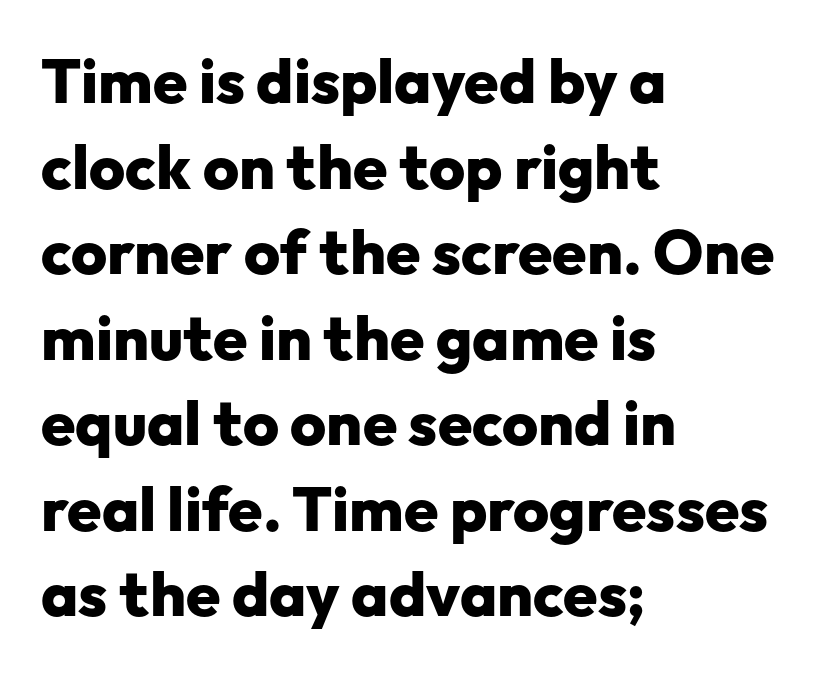
The image shows 62 px heavy sans-serif type, upright; set left-aligned, normal line spacing (1.38x), normal letter spacing, not underlined; low stroke contrast and a medium x-height.
